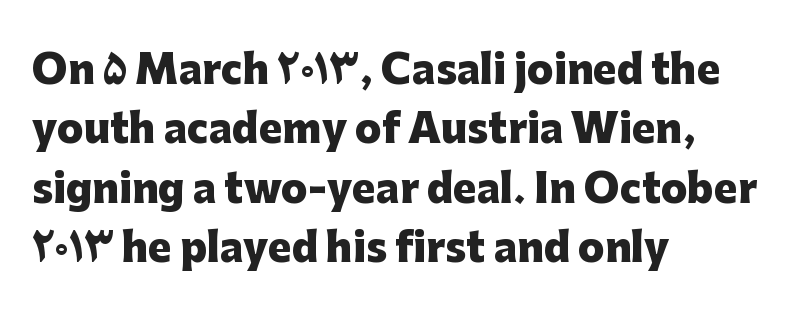
A typesetter would call this proportional, since set widths differ per character. Does the leading feel generous? No, just average. The baseline area is clear. The typeface chosen for these lines omits serifs. How heavy is the stroke? Heavy — this is a bold. Rendered with straight, roman letterforms.
